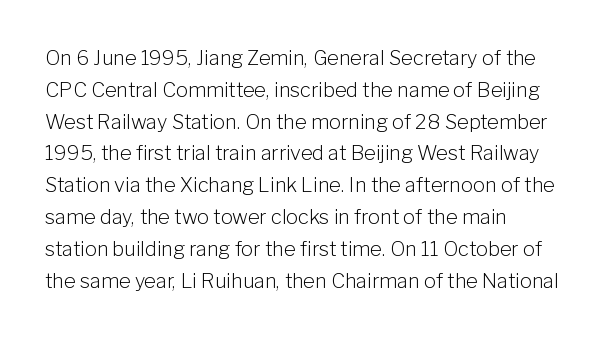
The image shows 20 px text type, upright; set left-aligned, normal line spacing (1.59x), normal letter spacing, not underlined.
